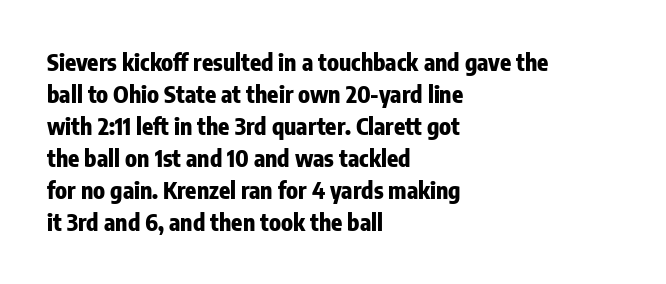
Q: Is the text bold? A: Yes.
Q: Is the text italic (slanted)? A: No, it is upright.
Q: Is the text underlined? A: No.
Q: How is the paragraph aligned? A: Left-aligned.
Q: Is the spacing between letters normal or unusually wide? A: Normal.
Q: Is the spacing between lines tight, normal or loose? A: Normal.
